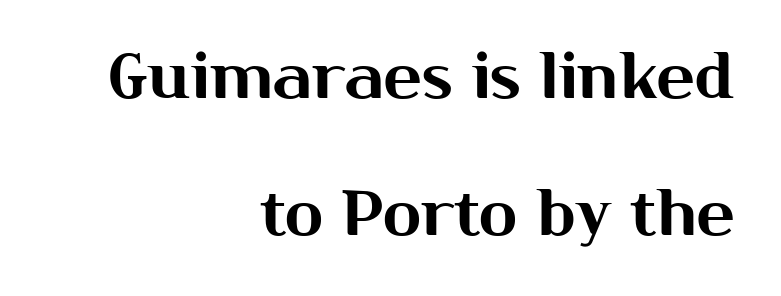
{"serif": "no", "italic": "no", "width": "normal", "stroke_contrast": "medium", "x_height": "medium", "monospaced": "no", "underline": "no", "align": "right", "line_spacing": "loose", "line_spacing_ratio": 2.18, "letter_spacing": "normal", "letter_spacing_em": 0.0, "glyph_px": 63}
